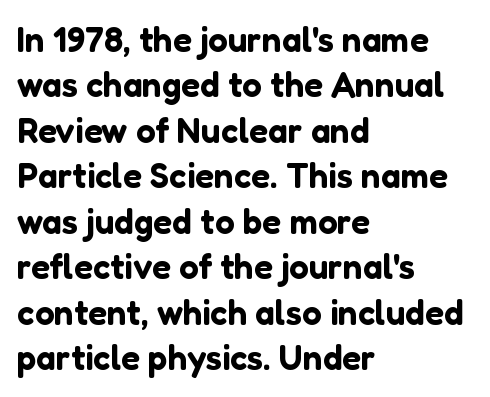
Q: Is the text italic (slanted)? A: No, it is upright.
Q: Is the typeface a serif or a sans-serif typeface? A: Sans-serif.
Q: Is the text underlined? A: No.
Q: How is the paragraph aligned? A: Left-aligned.
Q: Is the spacing between letters normal or unusually wide? A: Normal.
Q: Is the spacing between lines tight, normal or loose? A: Normal.
Q: Width (condensed, normal, or wide)? A: Normal.
Q: Stroke contrast? A: Low.
Q: x-height? A: Medium.
Q: Monospaced? A: No.
